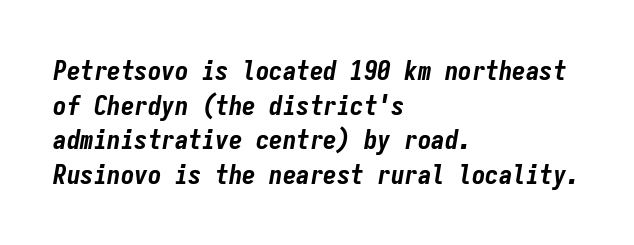
{"italic": "yes", "lean": "right", "slant_degrees": 9, "bold": "yes", "underline": "no", "align": "left", "line_spacing": "normal", "line_spacing_ratio": 1.28, "letter_spacing": "normal", "letter_spacing_em": 0.0, "glyph_px": 27}
